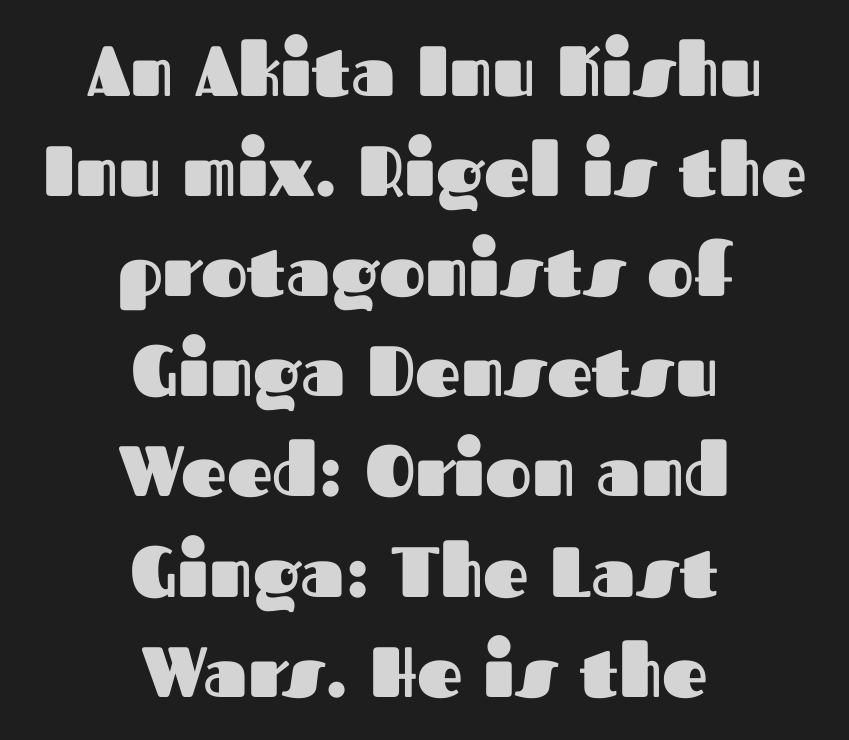
Q: Is the text bold? A: Yes.
Q: Is the text italic (slanted)? A: No, it is upright.
Q: Is the typeface a serif or a sans-serif typeface? A: Sans-serif.
Q: Is the text underlined? A: No.
Q: How is the paragraph aligned? A: Centered.
Q: Is the spacing between letters normal or unusually wide? A: Normal.
Q: Is the spacing between lines tight, normal or loose? A: Normal.
Q: Width (condensed, normal, or wide)? A: Normal.
Q: Stroke contrast? A: Medium.
Q: x-height? A: Medium.
Q: Monospaced? A: No.
